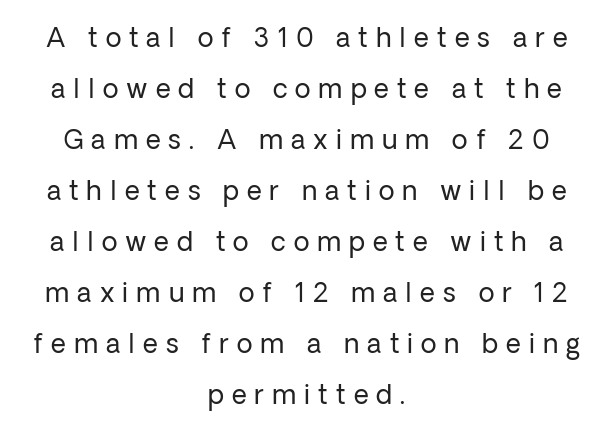
The image shows 26 px text type, upright; set centered, loose line spacing (1.96x), unusually wide letter spacing (+0.31 em), not underlined.
